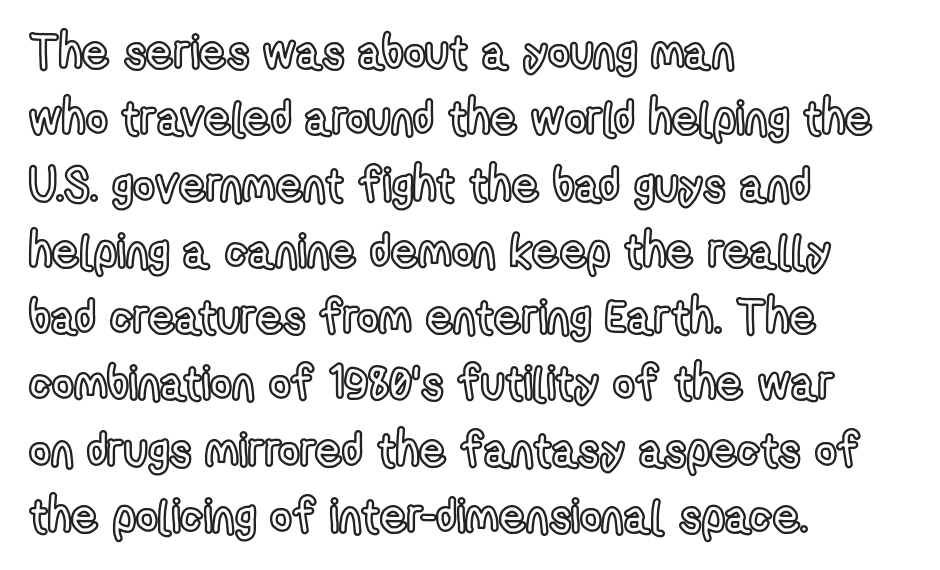
Q: Is the text italic (slanted)? A: No, it is upright.
Q: Is the text underlined? A: No.
Q: How is the paragraph aligned? A: Left-aligned.
Q: Is the spacing between letters normal or unusually wide? A: Normal.
Q: Is the spacing between lines tight, normal or loose? A: Normal.
Q: Width (condensed, normal, or wide)? A: Condensed.
Q: x-height? A: Medium.
Q: Monospaced? A: No.
